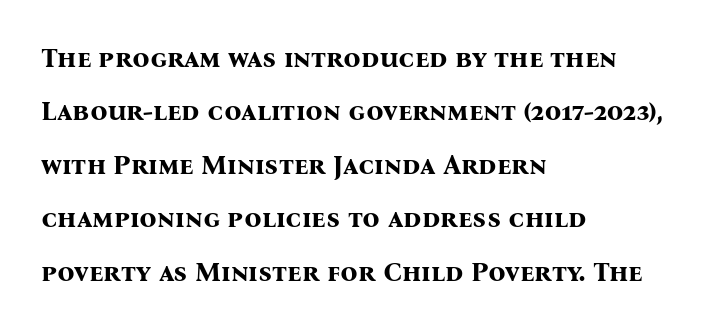
{"italic": "no", "bold": "yes", "underline": "no", "align": "left", "line_spacing": "loose", "line_spacing_ratio": 1.98, "letter_spacing": "normal", "letter_spacing_em": 0.0, "glyph_px": 27}
